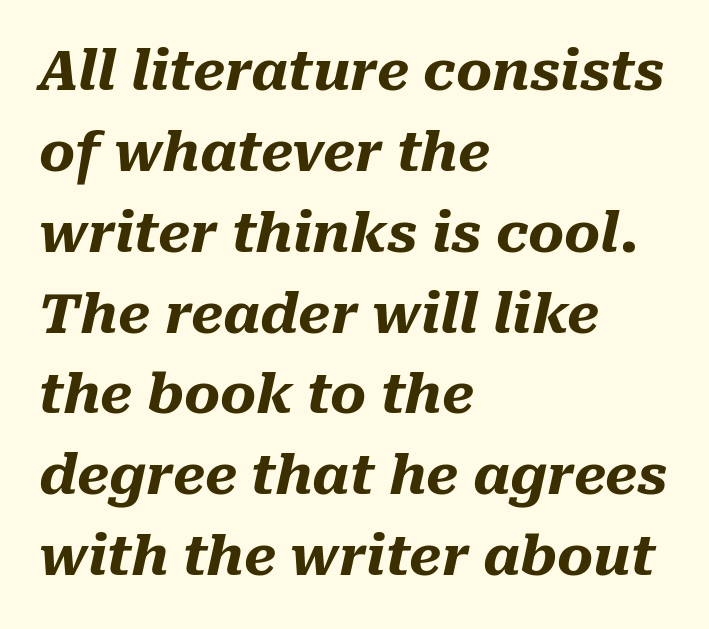
The image shows 55 px heavy type, italic (leaning right); set left-aligned, normal line spacing (1.47x), normal letter spacing, not underlined; medium stroke contrast and a medium x-height.
